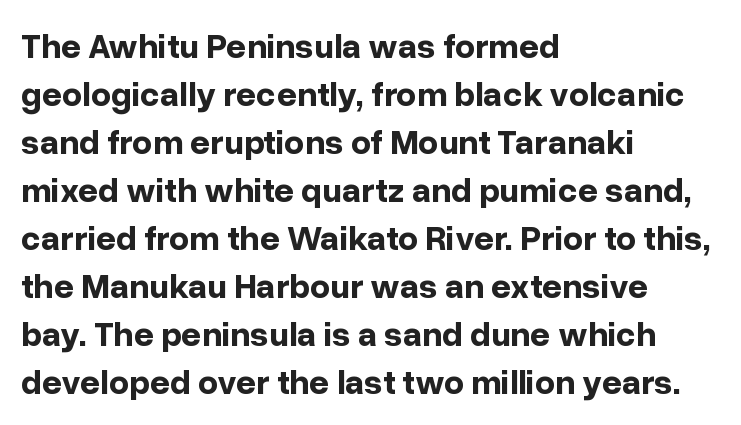
Is the block centered? No — it sits flush against the left margin. Is the type bold? Yes — the strokes are clearly thick and heavy. You can tell from the bare stems that sans-serif type was used. This sample has the flowing, uneven cadence of proportional lettering. The designer left line spacing at the default. Descenders hang freely into open space.
